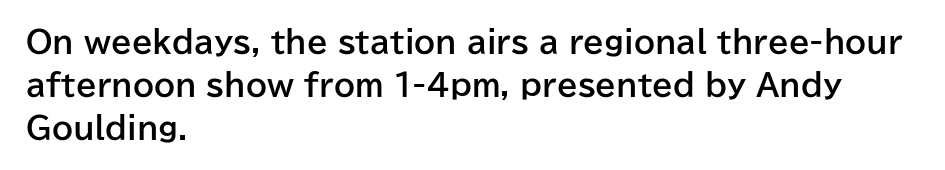
Q: Is the text bold? A: Yes.
Q: Is the text italic (slanted)? A: No, it is upright.
Q: Is the typeface a serif or a sans-serif typeface? A: Sans-serif.
Q: Is the text underlined? A: No.
Q: How is the paragraph aligned? A: Left-aligned.
Q: Is the spacing between letters normal or unusually wide? A: Normal.
Q: Is the spacing between lines tight, normal or loose? A: Normal.
Q: Width (condensed, normal, or wide)? A: Normal.
Q: Stroke contrast? A: Low.
Q: x-height? A: Medium.
Q: Monospaced? A: No.
